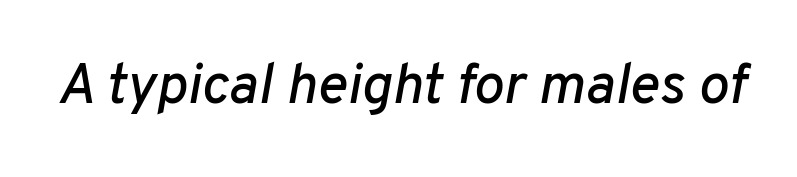
The image shows 57 px text type, italic (leaning right); set normal letter spacing, not underlined; low stroke contrast and a medium x-height.
